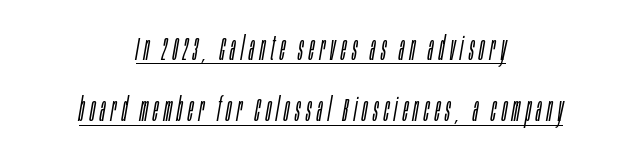
Q: Is the text bold? A: No.
Q: Is the text italic (slanted)? A: Yes, it leans right by about 10 degrees.
Q: Is the text underlined? A: Yes.
Q: How is the paragraph aligned? A: Centered.
Q: Is the spacing between lines tight, normal or loose? A: Loose.
Q: Width (condensed, normal, or wide)? A: Condensed.
Q: Stroke contrast? A: Low.
Q: x-height? A: Large.
Q: Monospaced? A: No.
